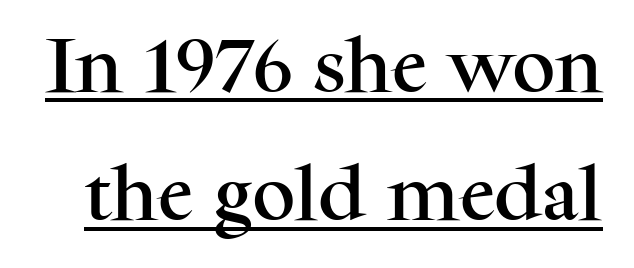
The font family rendered here belongs to the serif group. Is the letter spacing exaggerated? No — it looks like the ordinary default. Posture: vertical. Quick note: interline space is abundant. A typographer would call this underscored text.
